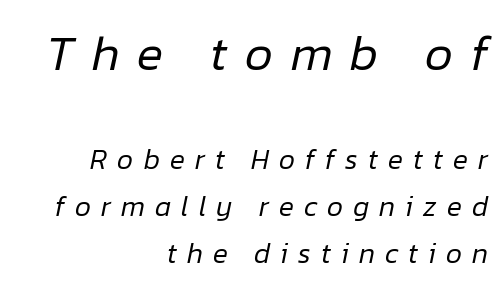
The image shows 49 px regular-weight type, italic (leaning right); set right-aligned, normal line spacing (1.68x), unusually wide letter spacing (+0.36 em), not underlined; the first (top) block is 1.75x larger; low stroke contrast and a medium x-height.
